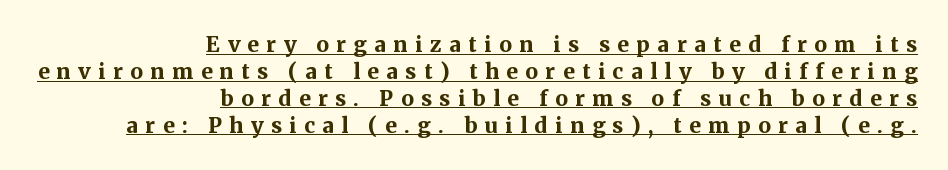
In terms of posture, this sample is upright. These lines sit exactly where default settings would place them. The tracking jumps out immediately: characters are airy and widely separated. These characters rest on top of a visible drawn line. Leftover space on each line is placed entirely before the opening word. The sample has been set heavy, in full bold.
